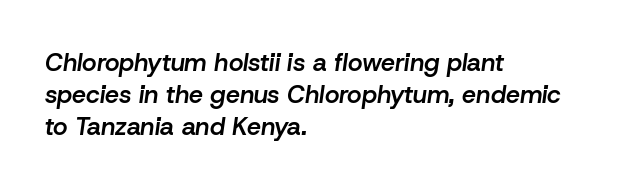
Q: Is the text bold? A: Semi-bold.
Q: Is the text italic (slanted)? A: Yes, it leans right by about 8 degrees.
Q: Is the text underlined? A: No.
Q: How is the paragraph aligned? A: Left-aligned.
Q: Is the spacing between letters normal or unusually wide? A: Normal.
Q: Is the spacing between lines tight, normal or loose? A: Normal.
